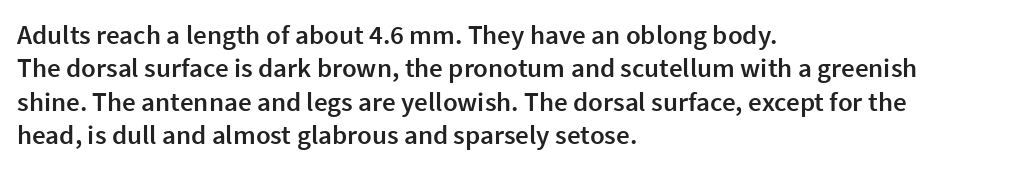
Moderately thickened strokes mark this as semibold type. A clean baseline with only descenders dipping below it. Line starts are locked; line ends wander. Honestly, the letter spacing is just normal — you wouldn't notice it. Italic? Not at all — the glyphs are vertical.
